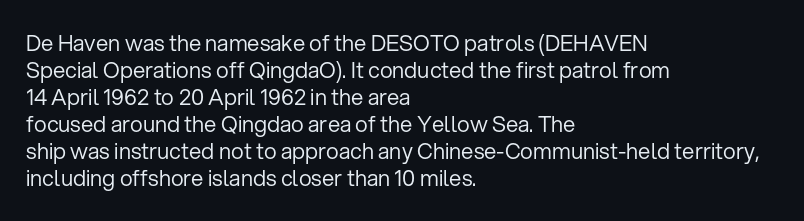
The image shows 22 px text type, upright; set left-aligned, line spacing 1.23x, normal letter spacing, not underlined.
